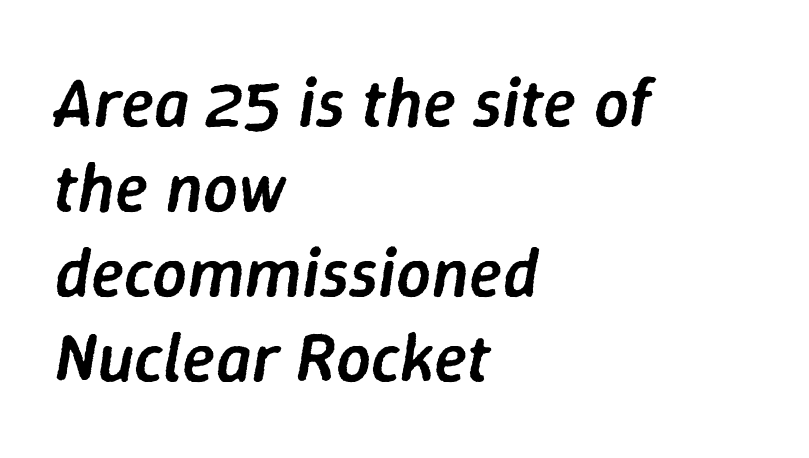
Left-aligned paragraph, ragged on the right. Unmarked baselines from the first word to the last. Glyph-to-glyph distance matches everyday printed text. The font is running at a semibold setting, under full bold. Tall strokes in this sample are angled rather than plumb. The letters advance in unequal steps, a hallmark of proportional type.
